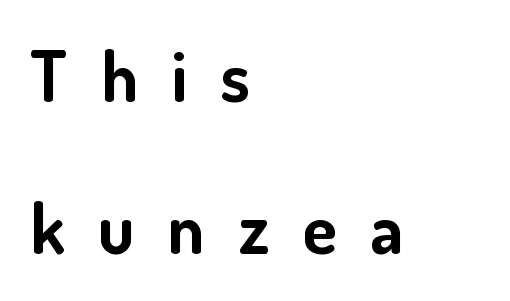
{"serif": "no", "italic": "no", "bold": "yes", "weight": "bold", "width": "normal", "stroke_contrast": "low", "x_height": "small", "monospaced": "no", "underline": "no", "align": "left", "line_spacing": "loose", "line_spacing_ratio": 2.17, "letter_spacing": "wide", "letter_spacing_em": 0.48, "glyph_px": 70}
